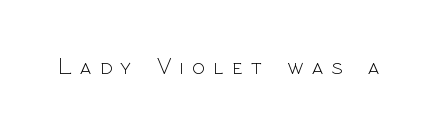
{"italic": "no", "bold": "no", "underline": "no", "letter_spacing": "wide", "letter_spacing_em": 0.35, "glyph_px": 24}
